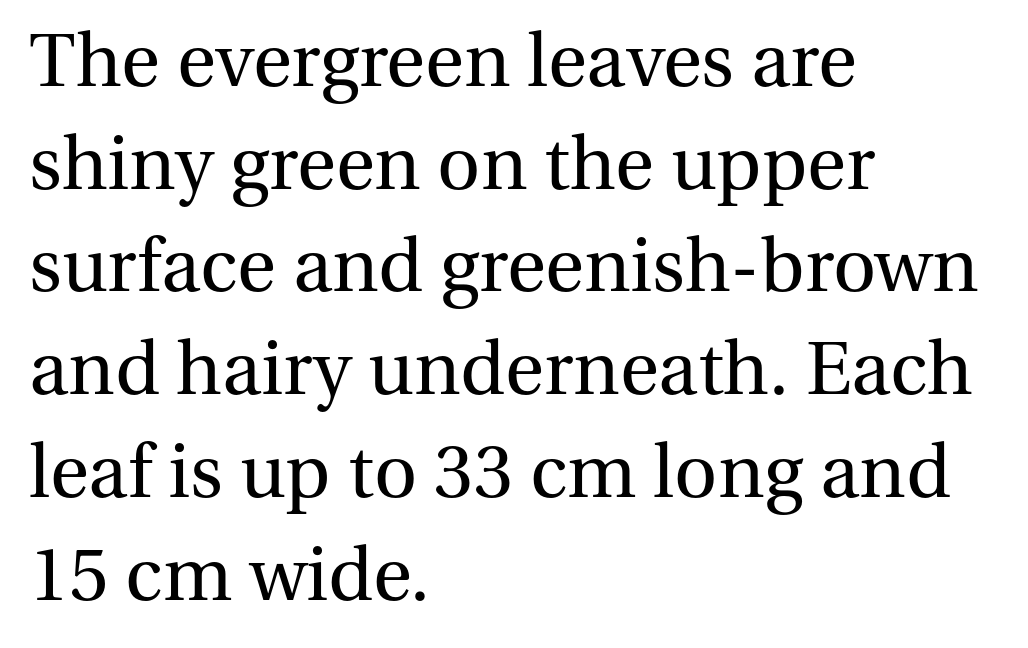
Is this a fixed-width face? No — the glyphs have proportional, varying widths. Words float on clear page, feet unadorned. The designer went with a serif here, giving each stem small feet. The lines sit at an ordinary, default distance from one another. These lines are set flush left with a ragged right edge.
